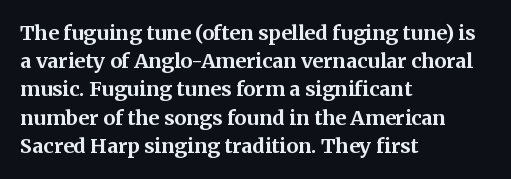
Q: Is the text bold? A: Yes.
Q: Is the text italic (slanted)? A: No, it is upright.
Q: Is the text underlined? A: No.
Q: How is the paragraph aligned? A: Left-aligned.
Q: Is the spacing between letters normal or unusually wide? A: Normal.
Q: Is the spacing between lines tight, normal or loose? A: Normal.
